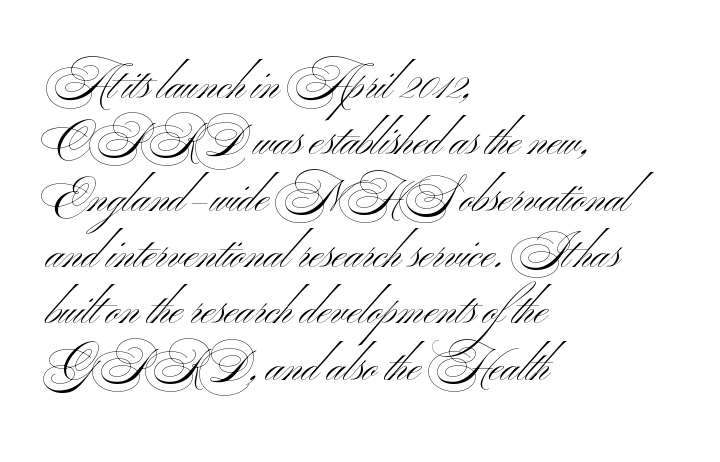
Q: Is the text bold? A: No.
Q: Is the text italic (slanted)? A: Yes.
Q: Is the typeface a serif or a sans-serif typeface? A: Sans-serif.
Q: Is the text underlined? A: No.
Q: How is the paragraph aligned? A: Left-aligned.
Q: Is the spacing between letters normal or unusually wide? A: Normal.
Q: Is the spacing between lines tight, normal or loose? A: Normal.
Q: Width (condensed, normal, or wide)? A: Wide.
Q: Stroke contrast? A: Medium.
Q: x-height? A: Small.
Q: Monospaced? A: No.
